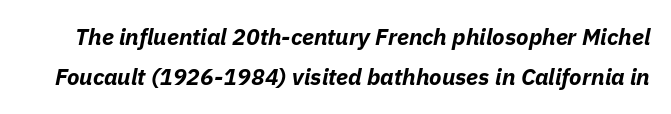
The image shows 23 px bold type, italic (leaning right); set line spacing 1.74x, normal letter spacing, not underlined.
